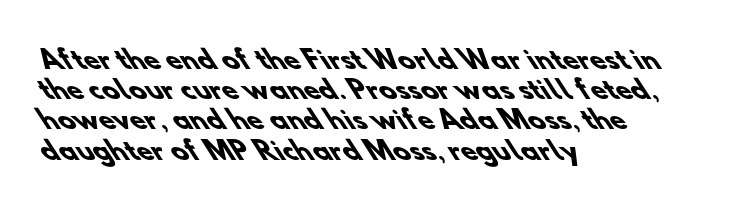
Default kerning and tracking; the words read as compact shapes. The text block is weighted toward the left margin, trailing off unevenly rightward. Only glyphs here, with clear space below each row. Pretty heavy lettering here — definitely bold.
